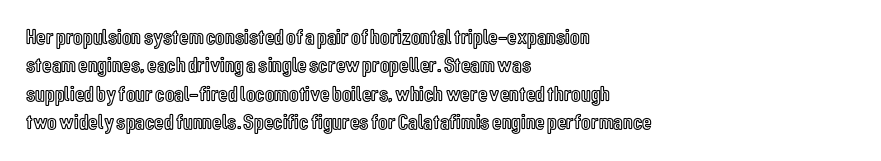
Does extra space separate the letters? No, they use regular spacing. Rows of type keep a routine distance in the vertical direction. Descender tails drop into unmarked territory. No italicization has been applied; the sample stays upright.
